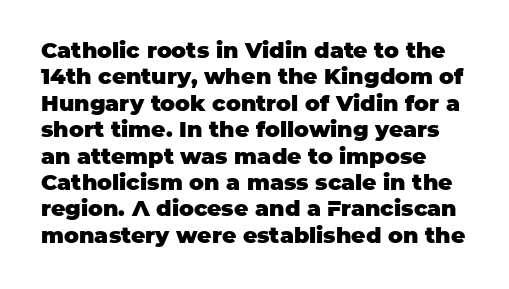
{"italic": "no", "bold": "yes", "underline": "no", "line_spacing_ratio": 1.2, "letter_spacing": "normal", "letter_spacing_em": 0.0, "glyph_px": 22}
